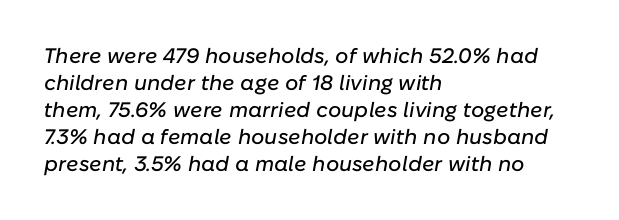
{"italic": "yes", "lean": "right", "slant_degrees": 10, "underline": "no", "align": "left", "line_spacing": "normal", "line_spacing_ratio": 1.29, "letter_spacing": "normal", "letter_spacing_em": 0.0, "glyph_px": 21}
